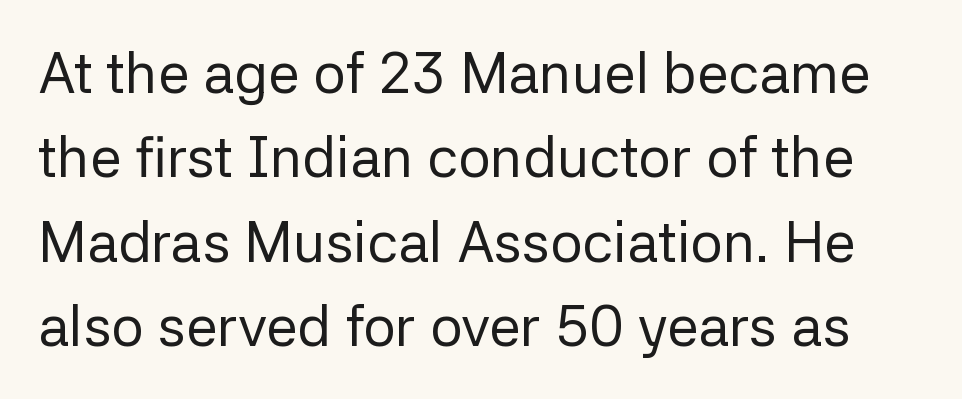
This sample has the flowing, uneven cadence of proportional lettering. The typeface chosen for these lines omits serifs. The strokes carry an ordinary text weight at most. The letters stand straight up with perfectly vertical stems. The area under the type is left untouched.
